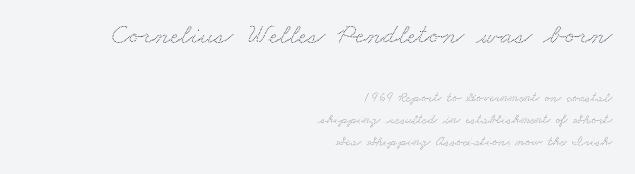
Q: Is the text underlined? A: No.
Q: How is the paragraph aligned? A: Right-aligned.
Q: Is the spacing between letters normal or unusually wide? A: Normal.
Q: Is the spacing between lines tight, normal or loose? A: Normal.
Q: Which block of text is set in a larger size, the first (top) or the second (bottom)? A: The first (top) one.
Q: Width (condensed, normal, or wide)? A: Wide.
Q: Stroke contrast? A: Low.
Q: x-height? A: Small.
Q: Monospaced? A: No.
